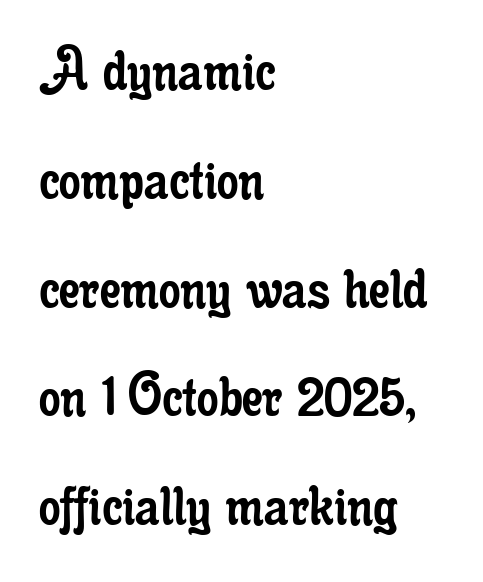
{"serif": "yes", "italic": "no", "bold": "no", "weight": "regular", "width": "condensed", "stroke_contrast": "low", "x_height": "small", "monospaced": "no", "underline": "no", "align": "left", "line_spacing": "normal", "line_spacing_ratio": 1.6, "letter_spacing": "normal", "letter_spacing_em": 0.0, "glyph_px": 68}
